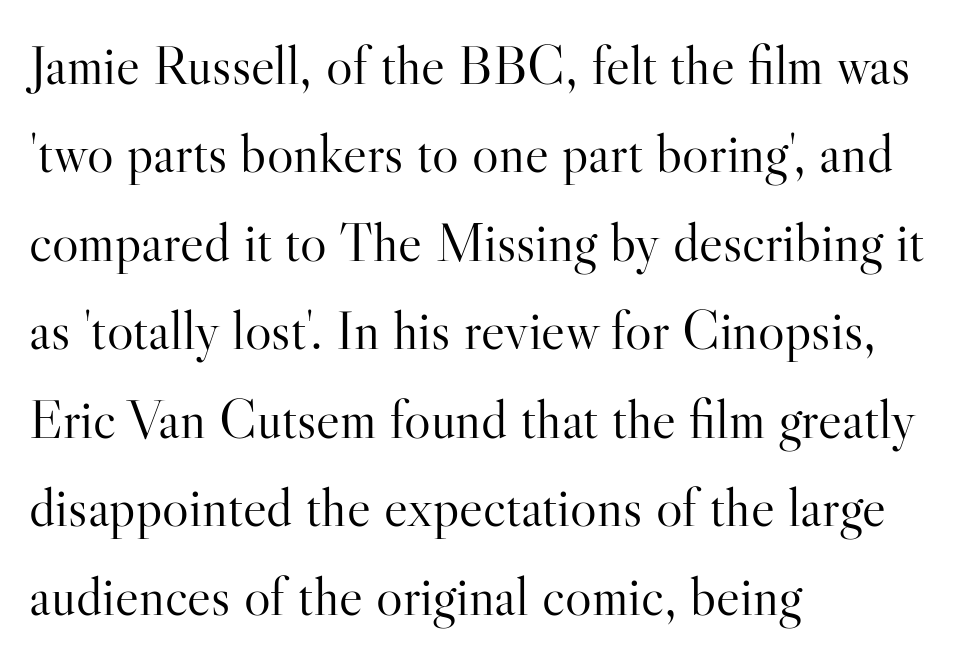
The image shows 56 px light serif type, upright; set left-aligned, normal line spacing (1.58x), normal letter spacing, not underlined; high stroke contrast and a small x-height.
